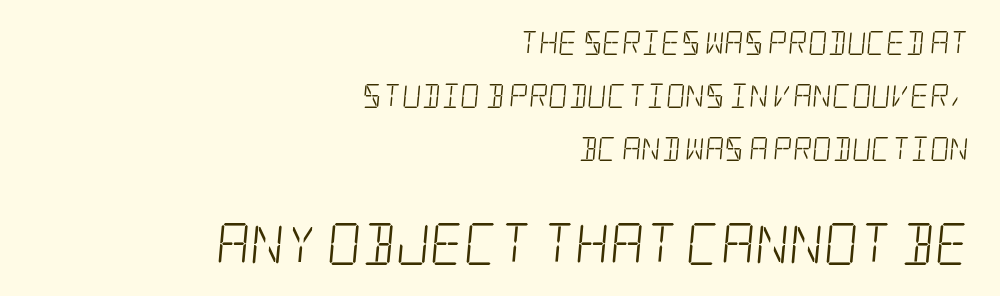
Small over large — that's the arrangement of the two blocks here. Plain, unruled lines of type. The letterforms sit shoulder to shoulder at normal distance. Interline gaps are noticeably wide in this sample. No extra ink here — the face is not bold. Look at the bottom of the vertical strokes: they flare into serifs here.
